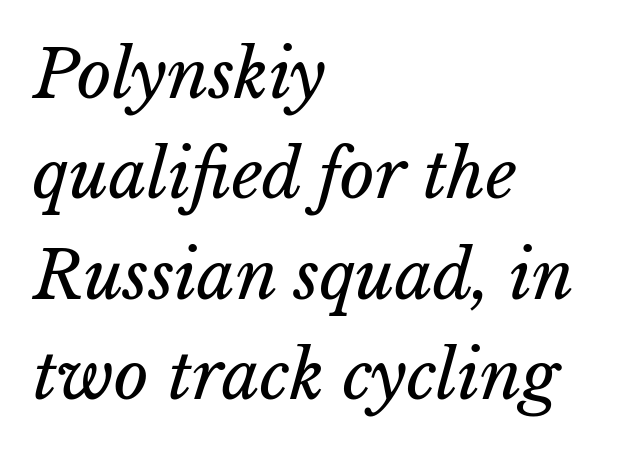
{"italic": "yes", "lean": "right", "slant_degrees": 15, "bold": "no", "weight": "regular", "width": "normal", "stroke_contrast": "low", "x_height": "medium", "monospaced": "no", "underline": "no", "align": "left", "line_spacing": "normal", "line_spacing_ratio": 1.5, "letter_spacing": "normal", "letter_spacing_em": 0.0, "glyph_px": 67}
